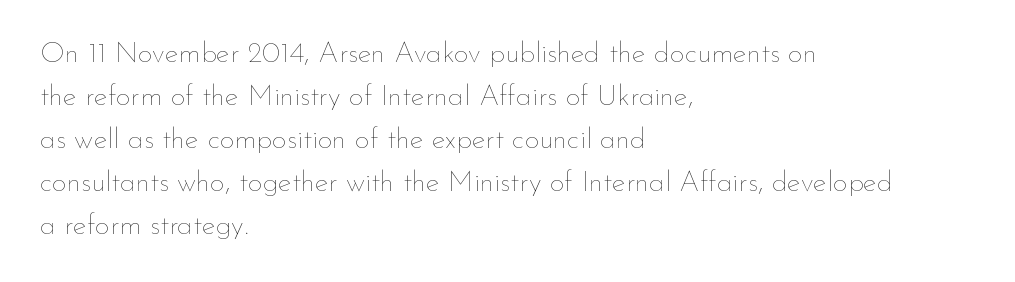
The image shows 29 px thin type, upright; set left-aligned, normal line spacing (1.48x), normal letter spacing, not underlined; low stroke contrast and a small x-height.
